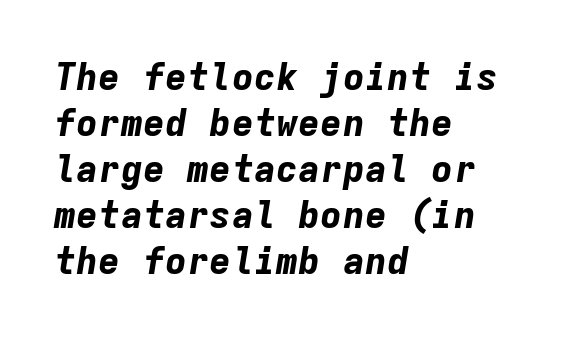
Weight check: bold — yes, fully. Here the designer chose a console-style face with uniform glyph widths. Check the space under the baseline: it is left empty. Spacing between characters is what you'd get straight out of the box. The typography opts for an oblique posture over an upright one.
